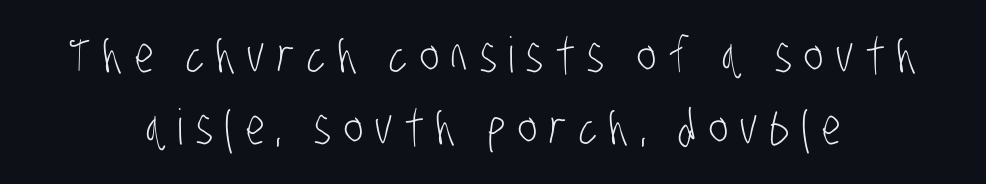
Letters rest on an invisible, unmarked baseline. The rendering inserts visible extra space after every character. The rendering uses natural spacing where letterforms have individual widths. Caption: multi-line text, centered on the measure. Unbolded letterforms with no extra heft. You can tell from the bare stems that sans-serif type was used.
